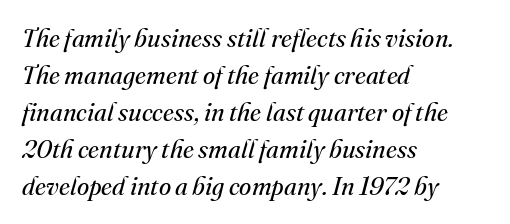
A student would call this left alignment; a typographer would say flush left, rag right. Is the type slanted? Yes — the strokes lean at a clear angle. The weight would be labelled regular, book, light, or lighter still. Letter spacing: default.
